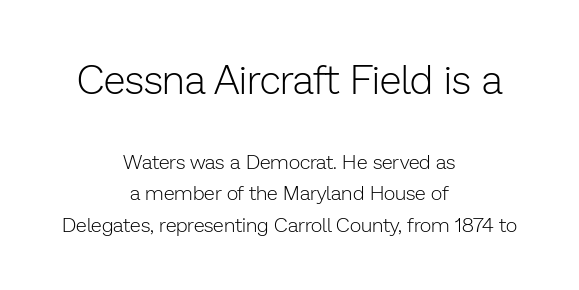
{"serif": "no", "italic": "no", "bold": "no", "weight": "light", "width": "normal", "stroke_contrast": "low", "x_height": "medium", "monospaced": "no", "underline": "no", "align": "center", "line_spacing": "normal", "line_spacing_ratio": 1.57, "letter_spacing": "normal", "letter_spacing_em": 0.0, "larger_block": "first", "size_ratio": 2.0, "glyph_px": 40}
